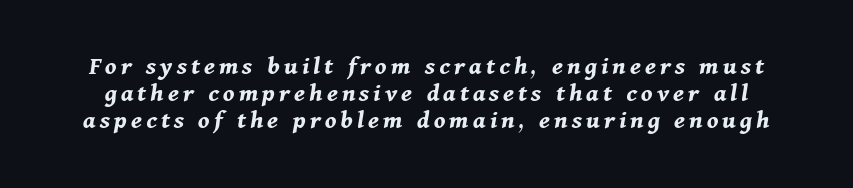
{"italic": "yes", "lean": "right", "slant_degrees": 11, "bold": "yes", "underline": "no", "line_spacing": "tight", "line_spacing_ratio": 1.0, "glyph_px": 27}
